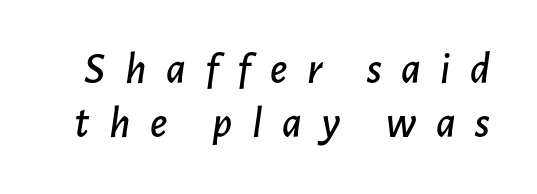
{"italic": "yes", "lean": "right", "slant_degrees": 7, "width": "normal", "stroke_contrast": "low", "x_height": "medium", "monospaced": "no", "underline": "no", "line_spacing_ratio": 1.21, "letter_spacing": "wide", "letter_spacing_em": 0.43, "glyph_px": 45}
